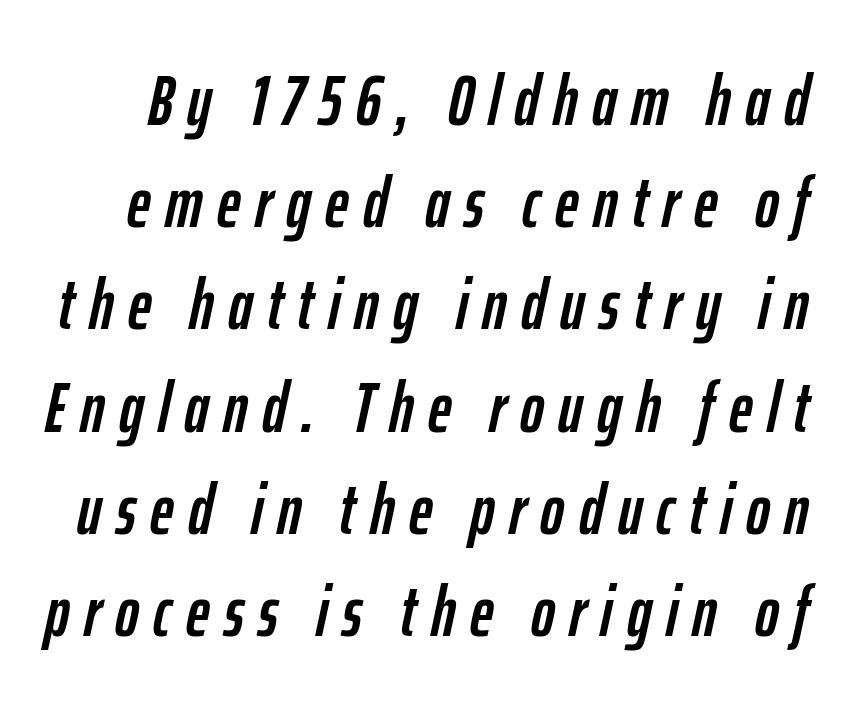
{"italic": "yes", "lean": "right", "slant_degrees": 12, "width": "condensed", "stroke_contrast": "low", "x_height": "medium", "monospaced": "no", "underline": "no", "line_spacing": "normal", "line_spacing_ratio": 1.42, "letter_spacing": "wide", "letter_spacing_em": 0.2, "glyph_px": 72}
